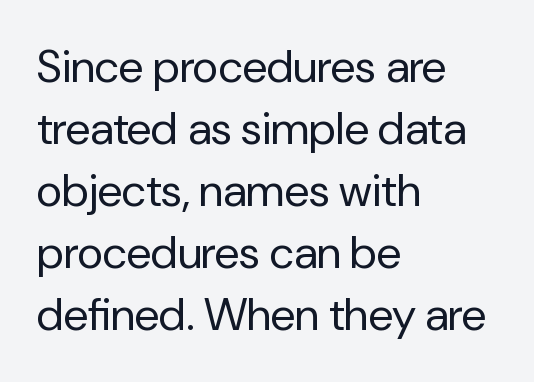
Q: Is the text bold? A: No.
Q: Is the text italic (slanted)? A: No, it is upright.
Q: Is the typeface a serif or a sans-serif typeface? A: Sans-serif.
Q: Is the text underlined? A: No.
Q: How is the paragraph aligned? A: Left-aligned.
Q: Is the spacing between letters normal or unusually wide? A: Normal.
Q: Is the spacing between lines tight, normal or loose? A: Normal.
Q: Width (condensed, normal, or wide)? A: Normal.
Q: Stroke contrast? A: Low.
Q: x-height? A: Medium.
Q: Monospaced? A: No.
